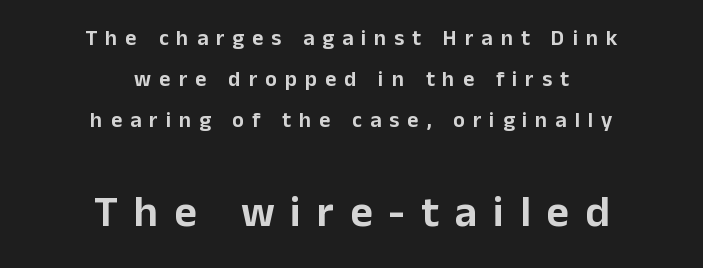
Q: Is the text italic (slanted)? A: No, it is upright.
Q: Is the typeface a serif or a sans-serif typeface? A: Sans-serif.
Q: Is the text underlined? A: No.
Q: How is the paragraph aligned? A: Centered.
Q: Is the spacing between letters normal or unusually wide? A: Unusually wide.
Q: Which block of text is set in a larger size, the first (top) or the second (bottom)? A: The second (bottom) one.
Q: Width (condensed, normal, or wide)? A: Normal.
Q: Stroke contrast? A: Low.
Q: x-height? A: Medium.
Q: Monospaced? A: No.
